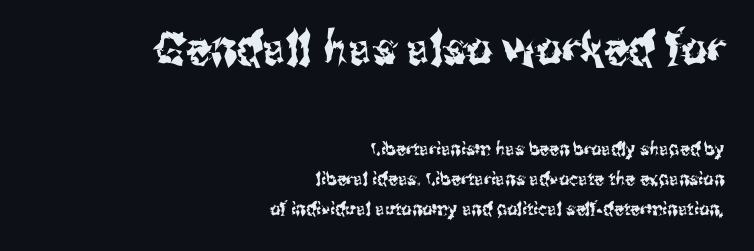
{"serif": "no", "italic": "no", "width": "condensed", "stroke_contrast": "medium", "x_height": "medium", "monospaced": "no", "underline": "no", "align": "right", "line_spacing": "normal", "line_spacing_ratio": 1.67, "letter_spacing": "normal", "letter_spacing_em": 0.0, "larger_block": "first", "size_ratio": 2.5, "glyph_px": 45}
